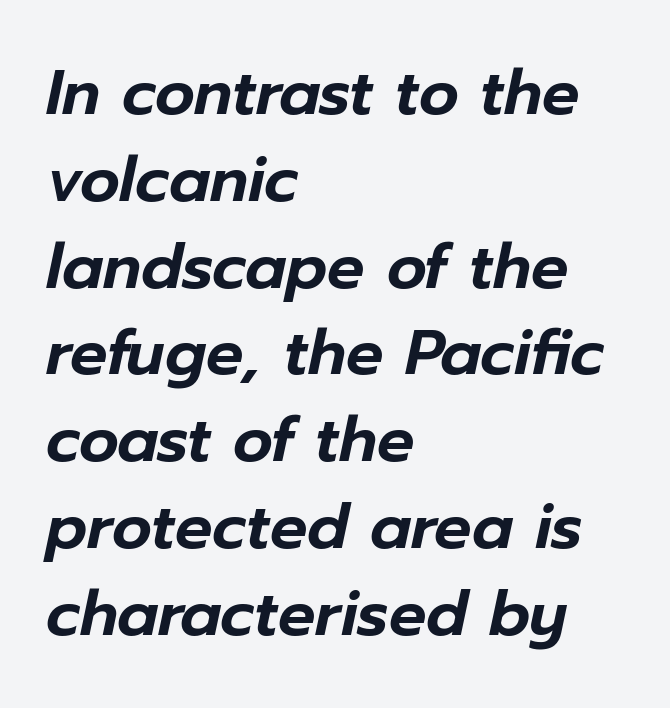
The image shows 62 px text type, italic (leaning right); set left-aligned, normal line spacing (1.4x), normal letter spacing, not underlined; low stroke contrast and a medium x-height.
